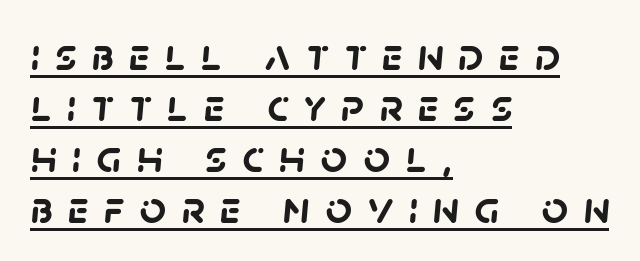
Compared with typical body copy, the letter spacing here is much looser. One-word summary of the alignment: left. Strokes here are thick enough to call this a true bold. Regarding leading, the lines here are crowded together.
